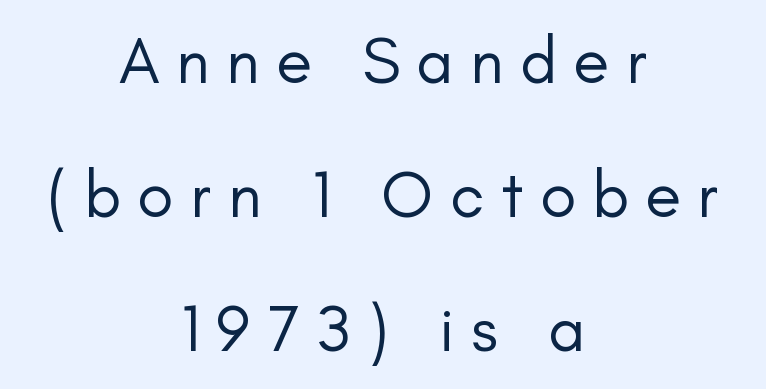
{"serif": "no", "italic": "no", "bold": "no", "weight": "regular", "width": "normal", "stroke_contrast": "low", "x_height": "small", "monospaced": "no", "underline": "no", "align": "center", "line_spacing": "loose", "line_spacing_ratio": 2.03, "letter_spacing": "wide", "letter_spacing_em": 0.25, "glyph_px": 66}
